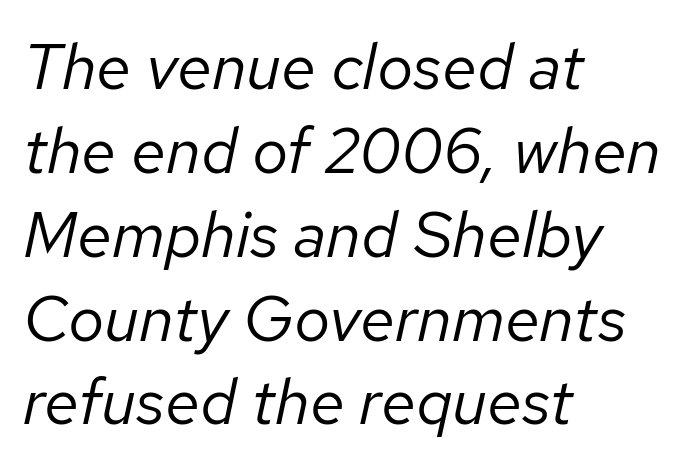
The image shows 64 px regular-weight type, italic (leaning right); set left-aligned, normal line spacing (1.31x), normal letter spacing, not underlined; low stroke contrast and a medium x-height.
